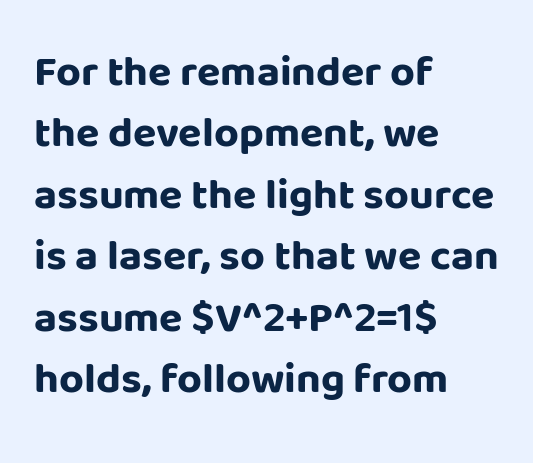
The image shows 43 px bold sans-serif type, upright; set left-aligned, normal line spacing (1.43x), normal letter spacing, not underlined; low stroke contrast and a large x-height.
